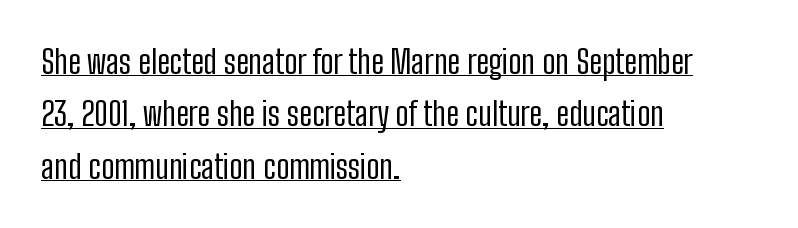
The letters sit at their default tracking, neither squeezed nor spread. Where is the straight margin? On the left. How would I describe the line gaps? Plain and ordinary. Do the characters align in a grid? No, the font is proportional.
